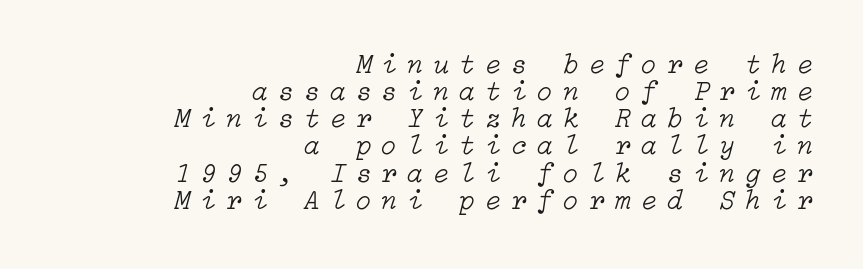
The string is rendered with underlining switched off. No extra ink here — the face is not bold. The font's italic variant was chosen for this text. Baseline-to-baseline distance is barely more than the letter height. Loose tracking; the words dissolve into strings of separated letters. Line ends are locked; line starts wander.
